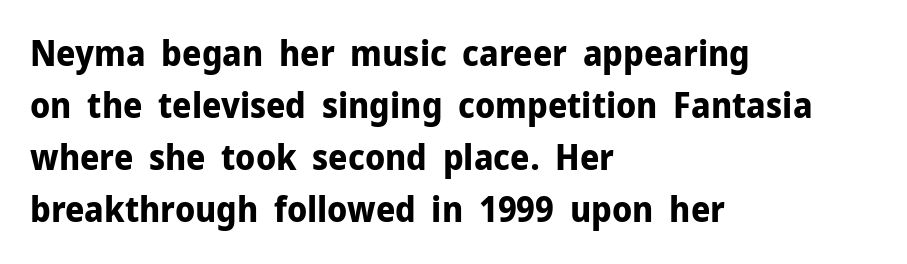
The image shows 35 px bold sans-serif type, upright; set left-aligned, normal line spacing (1.49x), normal letter spacing, not underlined; low stroke contrast and a medium x-height.
